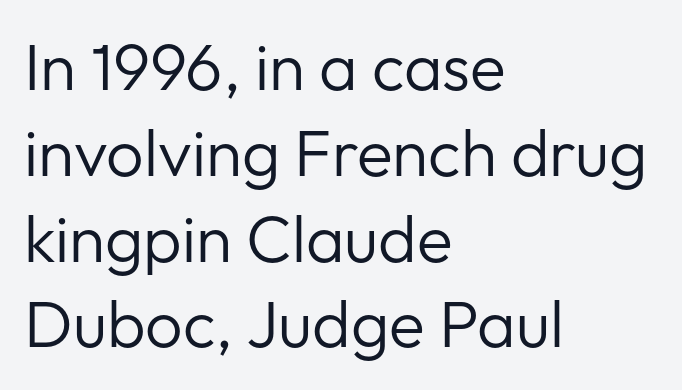
This rendering uses left alignment, leaving the right contour irregular. Rule under the text: the space is simply empty. Each letter keeps its own natural width here, so spacing adapts to shape. Regarding serifs, this sample does without them. A roman cut, with each character standing at attention.
